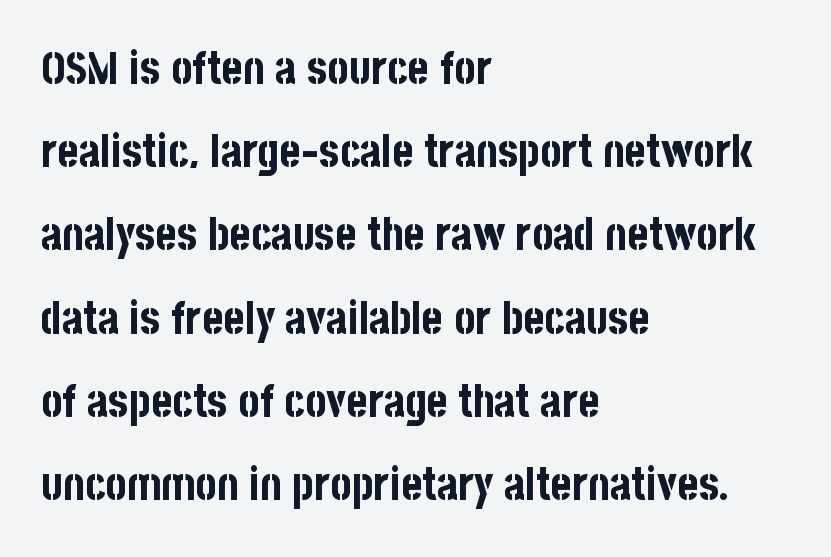
Q: Is the text bold? A: Yes.
Q: Is the text italic (slanted)? A: No, it is upright.
Q: Is the typeface a serif or a sans-serif typeface? A: Sans-serif.
Q: Is the text underlined? A: No.
Q: How is the paragraph aligned? A: Left-aligned.
Q: Is the spacing between letters normal or unusually wide? A: Normal.
Q: Width (condensed, normal, or wide)? A: Condensed.
Q: Stroke contrast? A: Low.
Q: x-height? A: Large.
Q: Monospaced? A: No.
